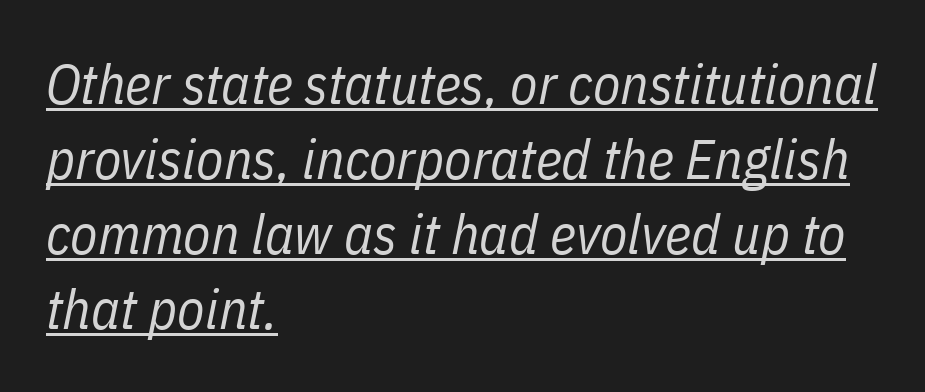
{"italic": "yes", "lean": "right", "slant_degrees": 11, "bold": "no", "weight": "regular", "width": "condensed", "stroke_contrast": "low", "x_height": "medium", "monospaced": "no", "underline": "yes", "align": "left", "line_spacing": "normal", "line_spacing_ratio": 1.34, "letter_spacing": "normal", "letter_spacing_em": 0.0, "glyph_px": 56}
